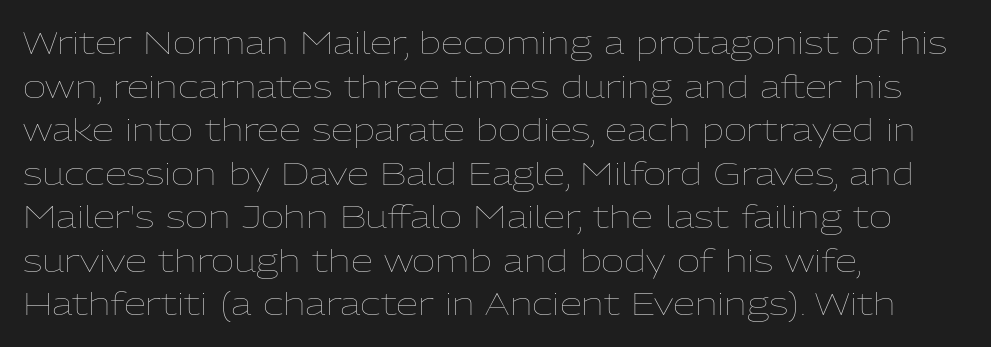
The image shows 32 px thin type, upright; set left-aligned, normal line spacing (1.36x), normal letter spacing, not underlined; low stroke contrast and a medium x-height.
